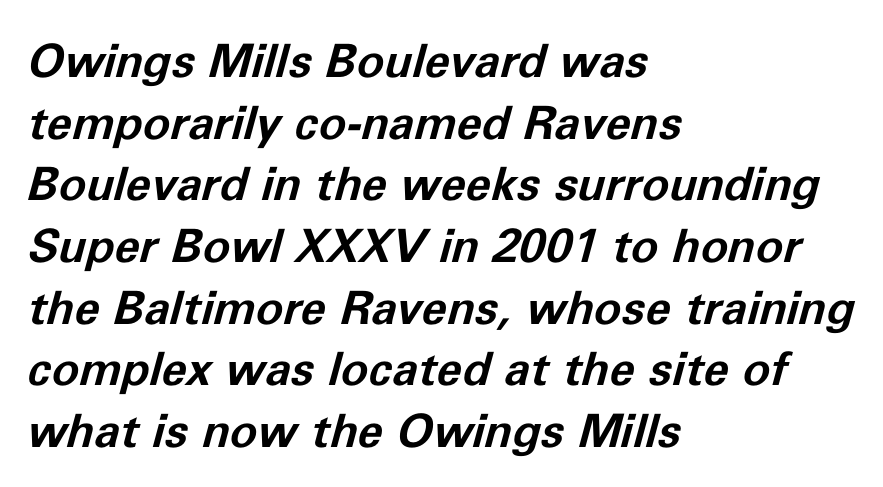
The image shows 46 px bold type, italic (leaning right); set left-aligned, normal line spacing (1.34x), normal letter spacing, not underlined; low stroke contrast and a medium x-height.
